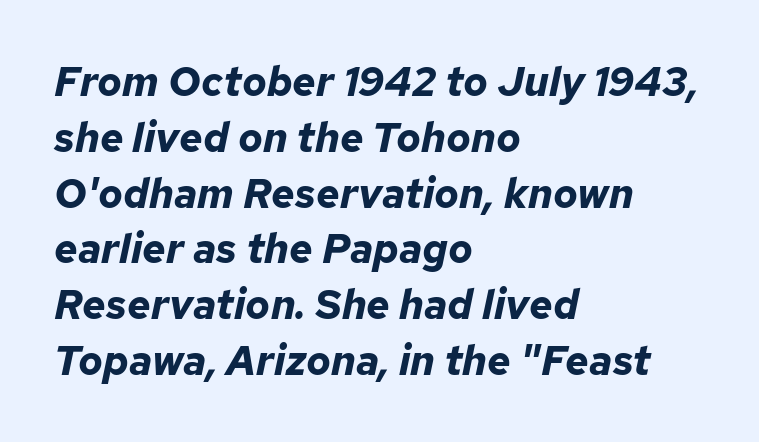
{"italic": "yes", "lean": "right", "slant_degrees": 12, "bold": "yes", "weight": "bold", "width": "normal", "stroke_contrast": "low", "x_height": "medium", "monospaced": "no", "underline": "no", "align": "left", "line_spacing": "normal", "line_spacing_ratio": 1.36, "letter_spacing": "normal", "letter_spacing_em": 0.0, "glyph_px": 41}
